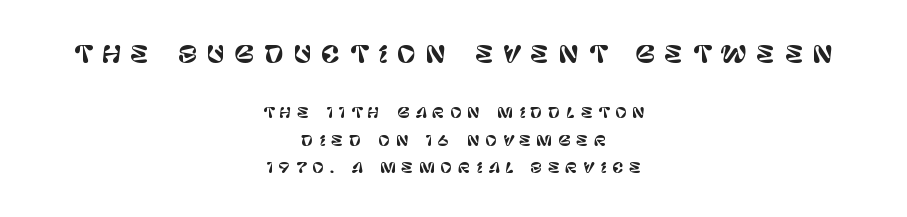
Q: Is the text italic (slanted)? A: Yes.
Q: Is the text underlined? A: No.
Q: How is the paragraph aligned? A: Centered.
Q: Is the spacing between letters normal or unusually wide? A: Unusually wide.
Q: Is the spacing between lines tight, normal or loose? A: Loose.
Q: Which block of text is set in a larger size, the first (top) or the second (bottom)? A: The first (top) one.
